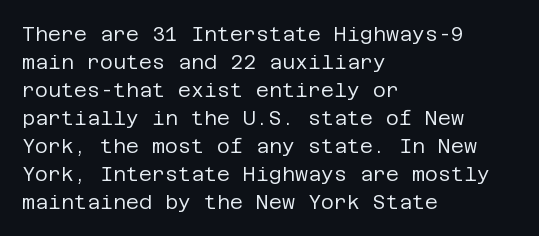
A roman cut, with each character standing at attention. Compared with a centered layout, this one pins lines to the left instead. Evenly set lines give the paragraph a standard silhouette. Heft: none added — not bold. The baseline area is clear.
